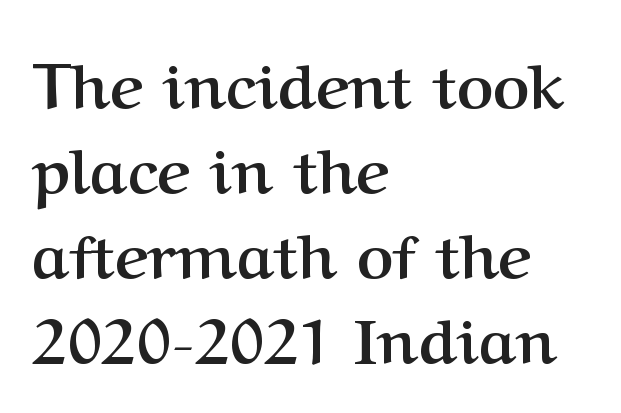
{"serif": "yes", "italic": "no", "bold": "yes", "weight": "semibold", "width": "normal", "stroke_contrast": "medium", "x_height": "medium", "monospaced": "no", "underline": "no", "align": "left", "line_spacing": "normal", "line_spacing_ratio": 1.35, "letter_spacing": "normal", "letter_spacing_em": 0.0, "glyph_px": 63}
